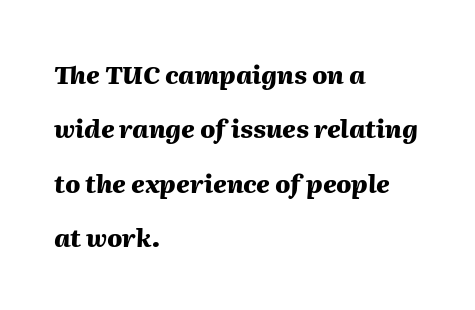
The string is rendered with underlining switched off. Look at the tracking — it's just the regular setting, nothing added. Is there much room between lines? Yes — plenty of vertical air separates them. Observe the lean: these are italic letterforms. This is heavy type, rendered in bold.
